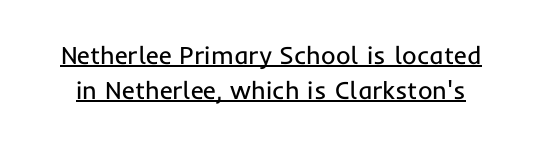
Q: Is the text bold? A: No.
Q: Is the text italic (slanted)? A: No, it is upright.
Q: Is the text underlined? A: Yes.
Q: Is the spacing between letters normal or unusually wide? A: Normal.
Q: Is the spacing between lines tight, normal or loose? A: Normal.
